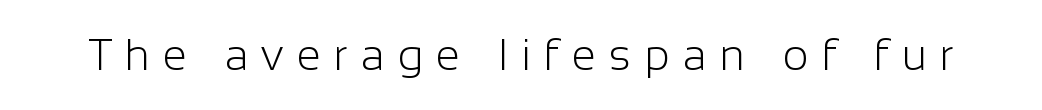
The image shows 44 px light sans-serif type, upright; set unusually wide letter spacing (+0.3 em), not underlined; low stroke contrast and a medium x-height.
